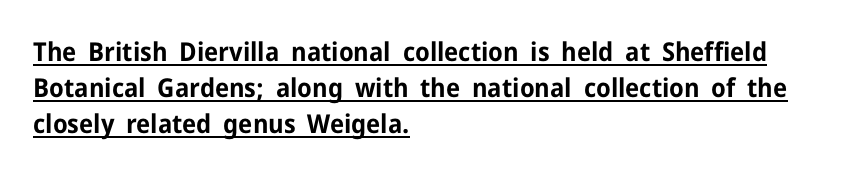
{"italic": "no", "bold": "yes", "underline": "yes", "align": "left", "line_spacing": "normal", "line_spacing_ratio": 1.39, "letter_spacing": "normal", "letter_spacing_em": 0.0, "glyph_px": 26}
